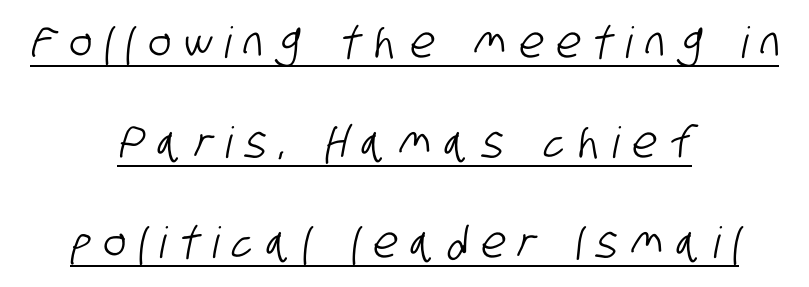
Q: Is the typeface a serif or a sans-serif typeface? A: Sans-serif.
Q: Is the text underlined? A: Yes.
Q: How is the paragraph aligned? A: Centered.
Q: Is the spacing between letters normal or unusually wide? A: Unusually wide.
Q: Is the spacing between lines tight, normal or loose? A: Loose.
Q: Width (condensed, normal, or wide)? A: Condensed.
Q: Stroke contrast? A: Low.
Q: x-height? A: Large.
Q: Monospaced? A: No.
